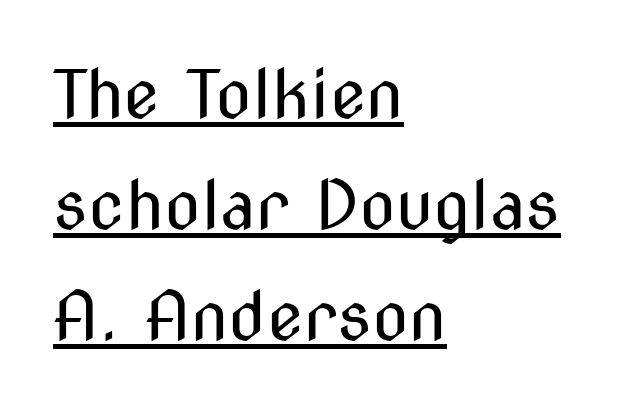
This sample has the flowing, uneven cadence of proportional lettering. Glance below the letters and you will spot a drawn line. A student would call this left alignment; a typographer would say flush left, rag right. Unbolded letterforms with no extra heft. Quick note: interline space is typical. There is no visible air inserted between adjacent glyphs.
